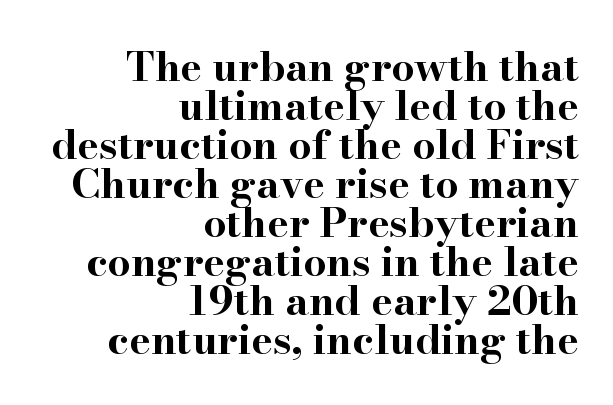
The image shows 41 px bold, wide serif type, upright; set right-aligned, tight line spacing (0.95x), normal letter spacing, not underlined; high stroke contrast and a small x-height.
